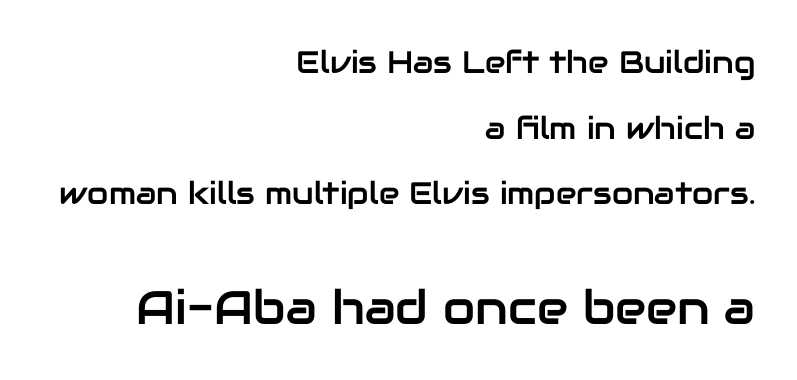
Q: Is the text italic (slanted)? A: No, it is upright.
Q: Is the typeface a serif or a sans-serif typeface? A: Sans-serif.
Q: Is the text underlined? A: No.
Q: How is the paragraph aligned? A: Right-aligned.
Q: Is the spacing between letters normal or unusually wide? A: Normal.
Q: Is the spacing between lines tight, normal or loose? A: Loose.
Q: Which block of text is set in a larger size, the first (top) or the second (bottom)? A: The second (bottom) one.
Q: Width (condensed, normal, or wide)? A: Normal.
Q: Stroke contrast? A: Low.
Q: x-height? A: Medium.
Q: Monospaced? A: No.
